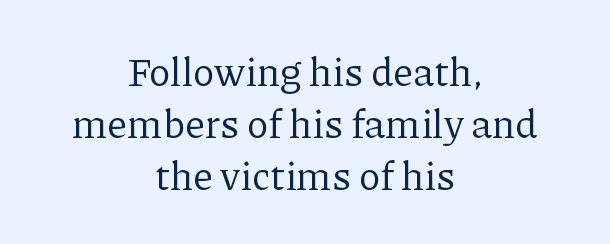
{"serif": "yes", "italic": "no", "bold": "no", "weight": "regular", "width": "normal", "stroke_contrast": "low", "x_height": "medium", "monospaced": "no", "underline": "no", "align": "center", "line_spacing": "normal", "line_spacing_ratio": 1.3, "letter_spacing": "normal", "letter_spacing_em": 0.0, "glyph_px": 40}
